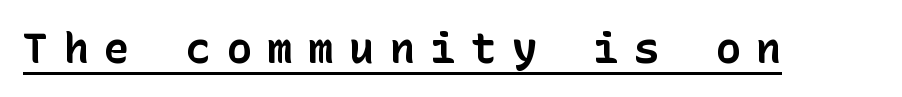
Descenders here cross a horizontal rule under the line. This is the regular roman posture of the typeface. The tracking reads as deliberately expanded to a designer's eye. The type family on display is of the sans-serif kind.
